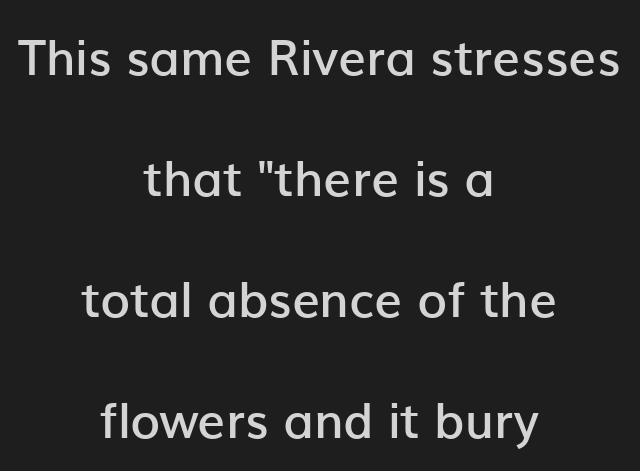
Notice the wide empty band between every row — that's loose leading. What kind of face is this? One without serifs — a sans. Glance below the letters and you will spot only blank space. The typesetter chose a symmetrical, centered arrangement here. Varying glyph widths throughout — classic text-font behaviour. The lettering holds an erect, upright posture throughout.
